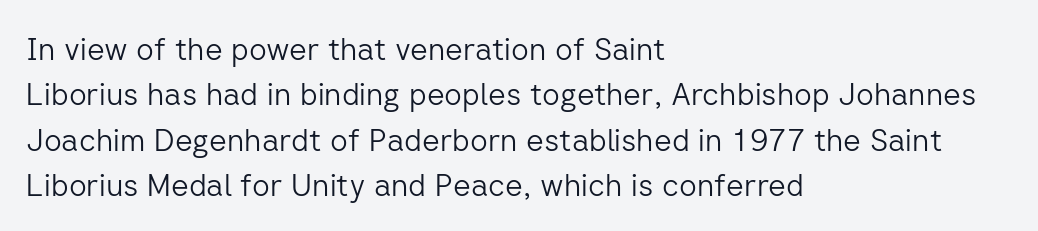
The image shows 31 px light sans-serif type, upright; set left-aligned, normal line spacing (1.46x), normal letter spacing, not underlined; low stroke contrast and a medium x-height.
